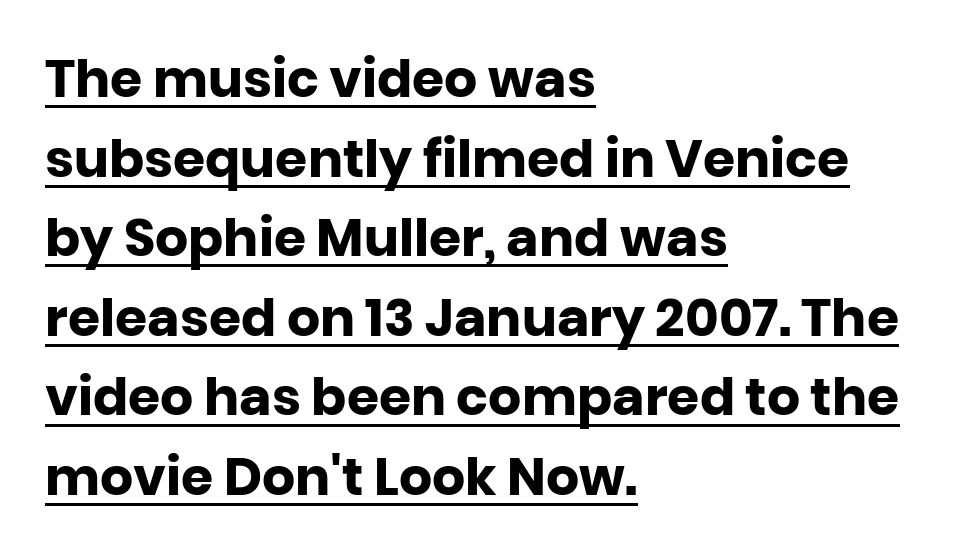
{"serif": "no", "italic": "no", "bold": "yes", "weight": "heavy", "width": "normal", "stroke_contrast": "low", "x_height": "large", "monospaced": "no", "underline": "yes", "align": "left", "line_spacing": "normal", "line_spacing_ratio": 1.53, "letter_spacing": "normal", "letter_spacing_em": 0.0, "glyph_px": 52}
